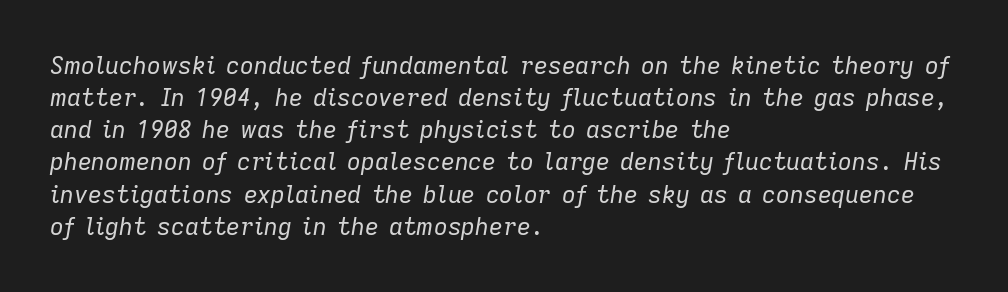
The image shows 24 px text type, italic (leaning right); set left-aligned, normal line spacing (1.34x), normal letter spacing, not underlined.
